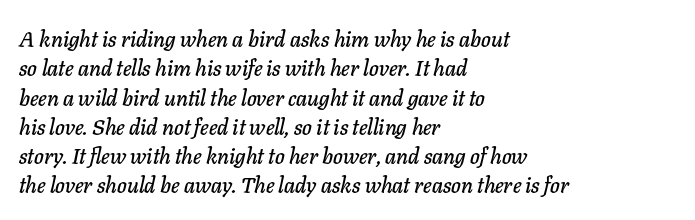
Q: Is the text italic (slanted)? A: Yes, it leans right by about 11 degrees.
Q: Is the text underlined? A: No.
Q: How is the paragraph aligned? A: Left-aligned.
Q: Is the spacing between letters normal or unusually wide? A: Normal.
Q: Is the spacing between lines tight, normal or loose? A: Normal.
